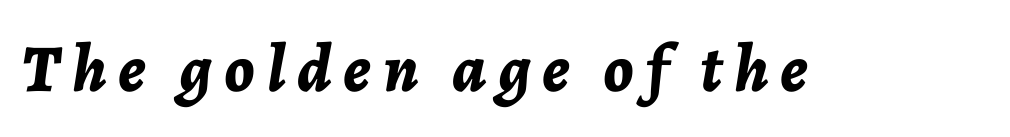
{"italic": "yes", "lean": "right", "slant_degrees": 7, "bold": "yes", "weight": "bold", "width": "normal", "stroke_contrast": "low", "x_height": "medium", "monospaced": "no", "underline": "no", "glyph_px": 67}
